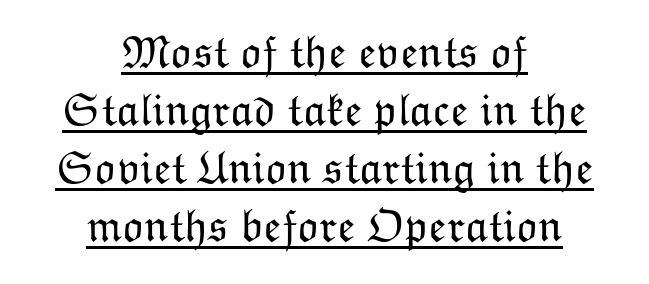
The image shows 46 px light type, upright; set centered, normal line spacing (1.26x), normal letter spacing, underlined; low stroke contrast and a medium x-height.
